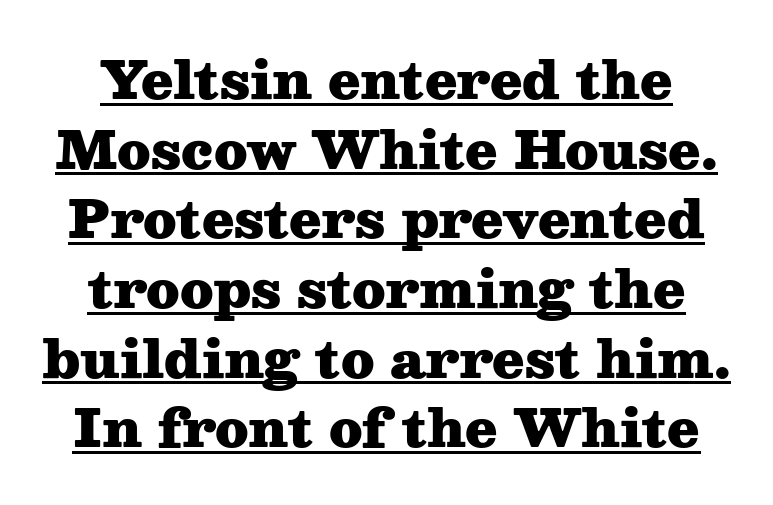
Q: Is the text bold? A: Yes.
Q: Is the text italic (slanted)? A: No, it is upright.
Q: Is the typeface a serif or a sans-serif typeface? A: Serif.
Q: Is the text underlined? A: Yes.
Q: How is the paragraph aligned? A: Centered.
Q: Is the spacing between letters normal or unusually wide? A: Normal.
Q: Is the spacing between lines tight, normal or loose? A: Normal.
Q: Width (condensed, normal, or wide)? A: Wide.
Q: Stroke contrast? A: Medium.
Q: x-height? A: Medium.
Q: Monospaced? A: No.
